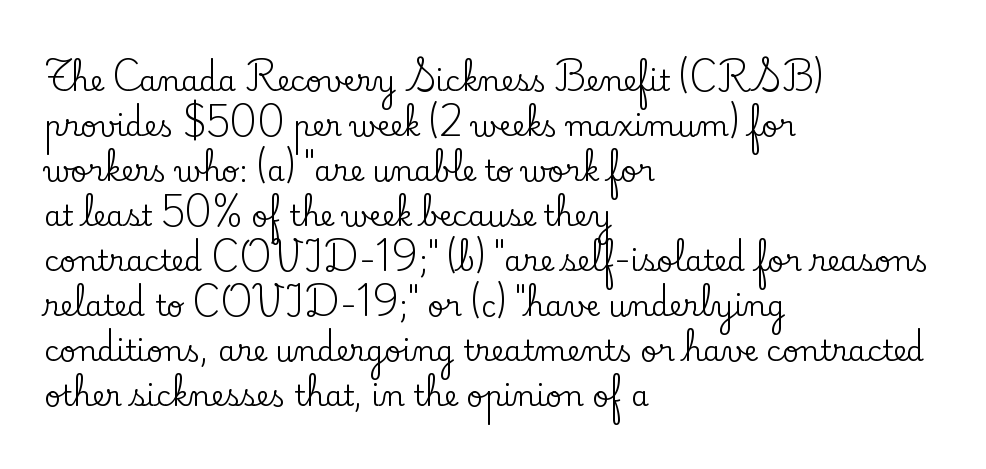
Any mark beneath the type? The region is blank. This rendering uses left alignment, leaving the right contour irregular. Posture: upright roman. To sum up the face: it has serifs. Rows of type keep a routine distance in the vertical direction.
